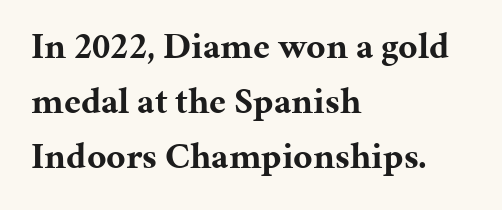
{"serif": "yes", "italic": "no", "bold": "yes", "weight": "bold", "width": "normal", "stroke_contrast": "medium", "x_height": "medium", "monospaced": "no", "underline": "no", "align": "left", "line_spacing": "normal", "line_spacing_ratio": 1.48, "letter_spacing": "normal", "letter_spacing_em": 0.0, "glyph_px": 37}
